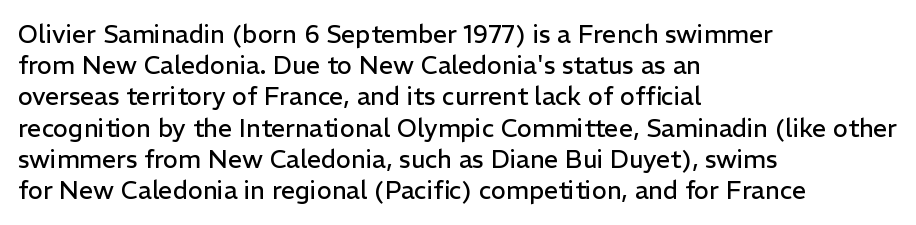
Spacing between characters is what you'd get straight out of the box. Ordinary non-slanted type is in use. The compositor pushed each line to the left boundary. Rows of type keep a routine distance in the vertical direction.
